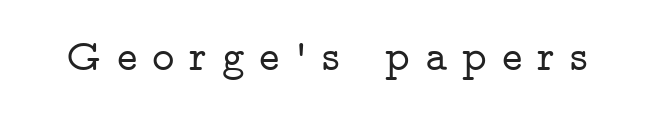
A typesetter would call this proportional, since set widths differ per character. Posture: straight, roman, zero tilt. Unmarked baselines from the first word to the last. Tracking here is generous; glyphs stand well apart from one another.
